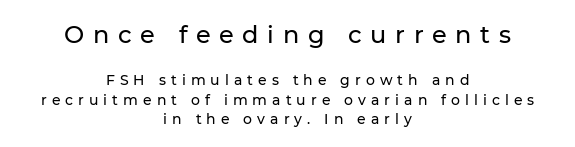
{"italic": "no", "underline": "no", "align": "center", "line_spacing": "normal", "line_spacing_ratio": 1.38, "letter_spacing": "wide", "letter_spacing_em": 0.36, "larger_block": "first", "size_ratio": 1.71, "glyph_px": 24}
